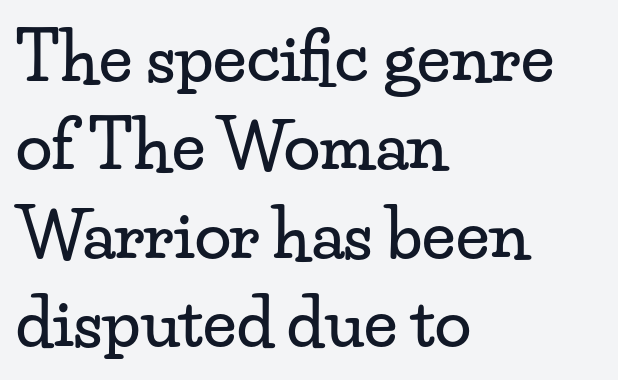
This sample uses an upright cut, with every glyph sitting square on the baseline. Casual observation: everything's shoved over to the left. I'd call this a serif setting — the letters wear small feet. Character widths vary here, with narrow letters taking less room than wide ones. This rendering features lettering with no underline.
